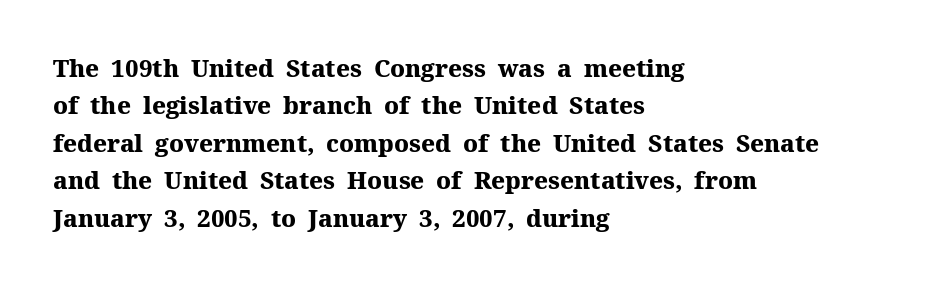
{"italic": "no", "bold": "yes", "underline": "no", "align": "left", "line_spacing": "normal", "line_spacing_ratio": 1.56, "letter_spacing": "normal", "letter_spacing_em": 0.0, "glyph_px": 24}
